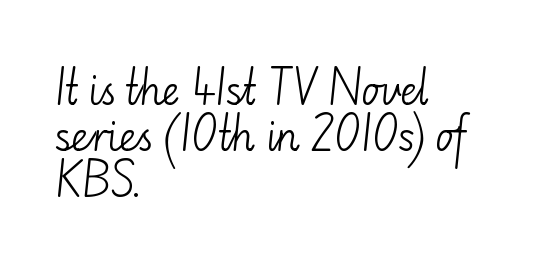
{"serif": "no", "bold": "no", "weight": "light", "width": "normal", "stroke_contrast": "low", "x_height": "small", "monospaced": "no", "underline": "no", "align": "left", "line_spacing_ratio": 1.21, "letter_spacing": "normal", "letter_spacing_em": 0.0, "glyph_px": 38}
